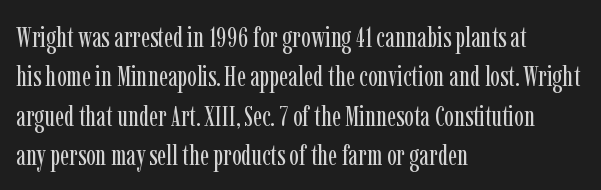
The image shows 29 px regular-weight, condensed serif type, upright; set left-aligned, normal line spacing (1.36x), normal letter spacing, not underlined; low stroke contrast and a medium x-height.
